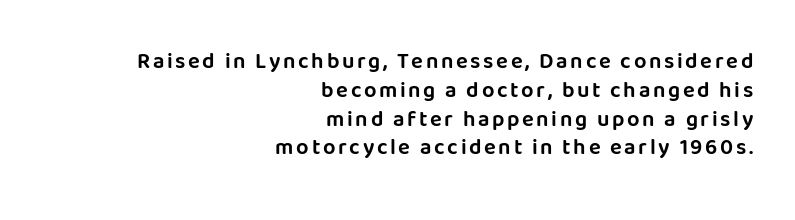
{"italic": "no", "underline": "no", "align": "right", "line_spacing": "normal", "line_spacing_ratio": 1.31, "glyph_px": 22}
